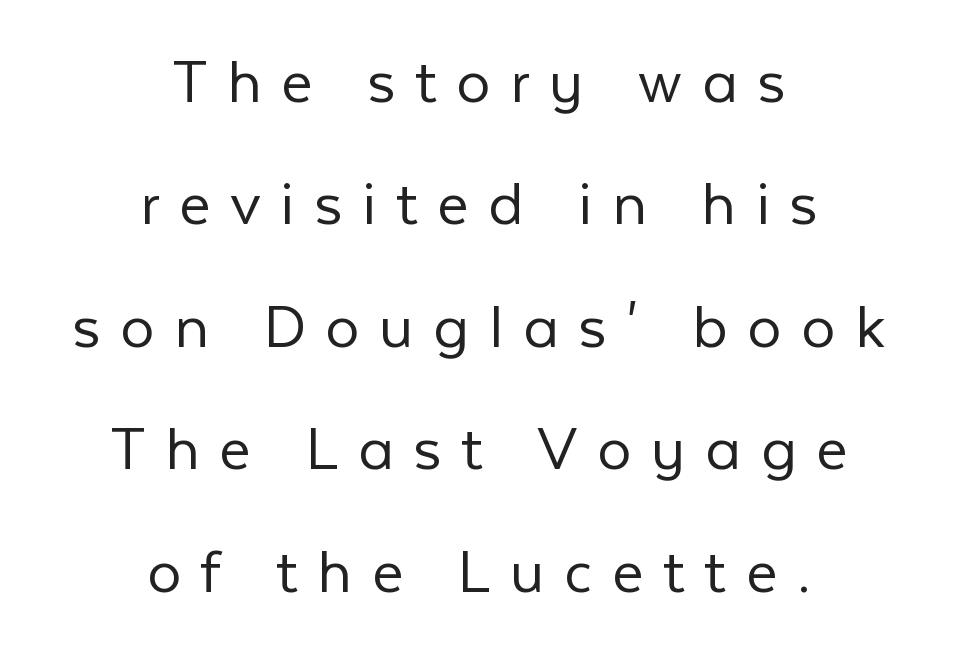
Q: Is the text bold? A: No.
Q: Is the text italic (slanted)? A: No, it is upright.
Q: Is the typeface a serif or a sans-serif typeface? A: Sans-serif.
Q: Is the text underlined? A: No.
Q: How is the paragraph aligned? A: Centered.
Q: Is the spacing between letters normal or unusually wide? A: Unusually wide.
Q: Width (condensed, normal, or wide)? A: Normal.
Q: Stroke contrast? A: Low.
Q: x-height? A: Medium.
Q: Monospaced? A: No.
